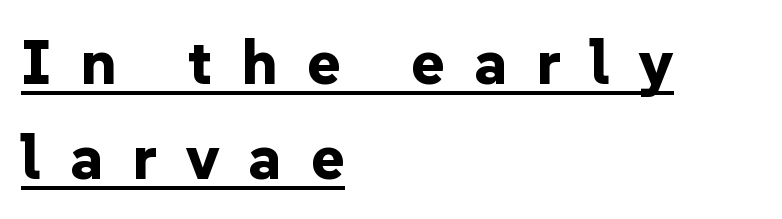
The image shows 64 px bold sans-serif type, upright; set left-aligned, normal line spacing (1.49x), unusually wide letter spacing (+0.45 em), underlined; low stroke contrast and a medium x-height.
